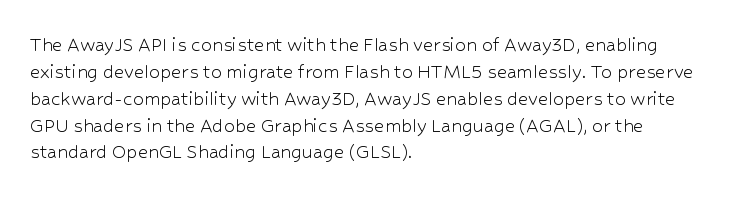
Honestly, the letter spacing is just normal — you wouldn't notice it. A student would call this left alignment; a typographer would say flush left, rag right. The font sits on the lighter half of the weight spectrum, regular included. Just letters on the line, the space beneath them empty.
